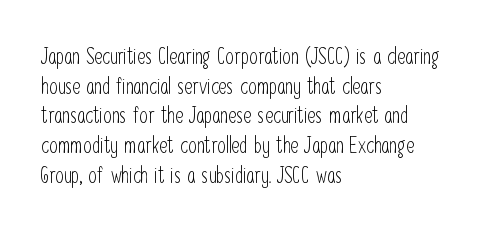
The image shows 22 px text type, upright; set left-aligned, normal line spacing (1.35x), normal letter spacing, not underlined.
